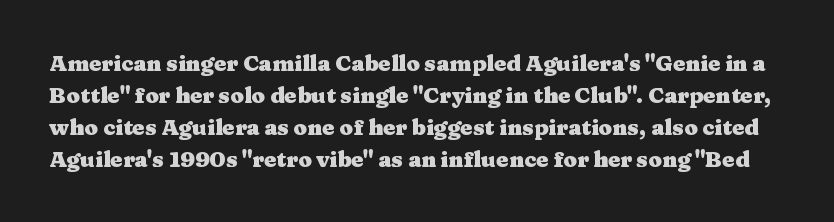
Q: Is the text bold? A: Yes.
Q: Is the text italic (slanted)? A: No, it is upright.
Q: Is the text underlined? A: No.
Q: Is the spacing between letters normal or unusually wide? A: Normal.
Q: Is the spacing between lines tight, normal or loose? A: Normal.
